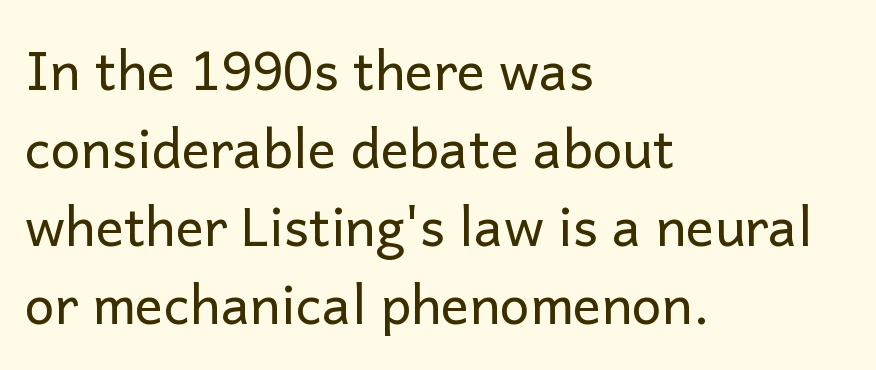
{"serif": "no", "italic": "no", "bold": "no", "weight": "regular", "width": "normal", "stroke_contrast": "low", "x_height": "medium", "monospaced": "no", "underline": "no", "align": "left", "line_spacing": "normal", "line_spacing_ratio": 1.47, "letter_spacing": "normal", "letter_spacing_em": 0.0, "glyph_px": 53}
